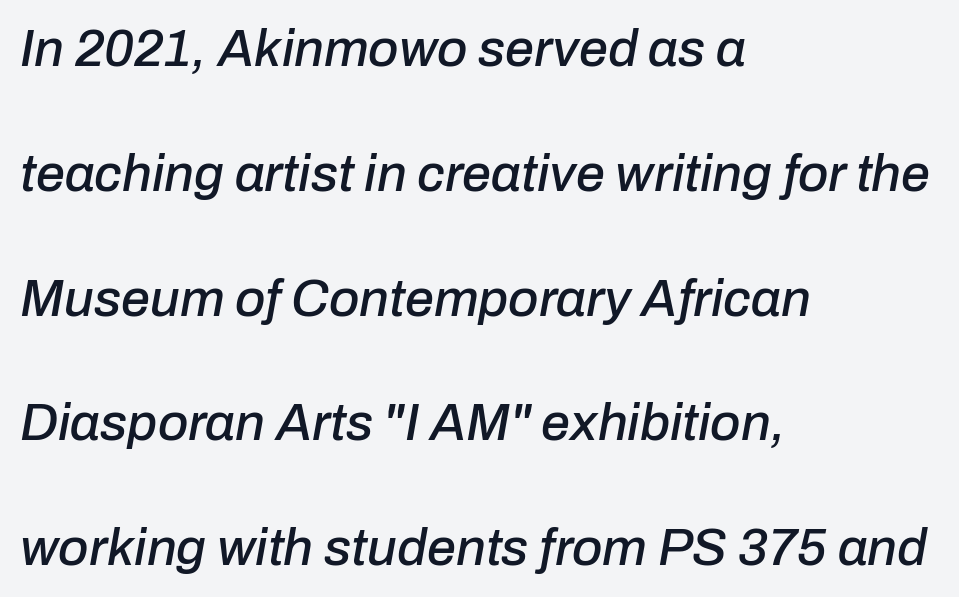
The image shows 52 px text type, italic (leaning right); set left-aligned, loose line spacing (2.4x), normal letter spacing, not underlined; low stroke contrast and a medium x-height.
